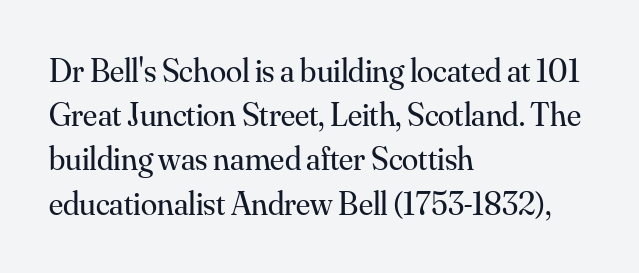
The image shows 33 px regular-weight serif type, upright; set left-aligned, normal line spacing (1.34x), normal letter spacing, not underlined; medium stroke contrast and a small x-height.
